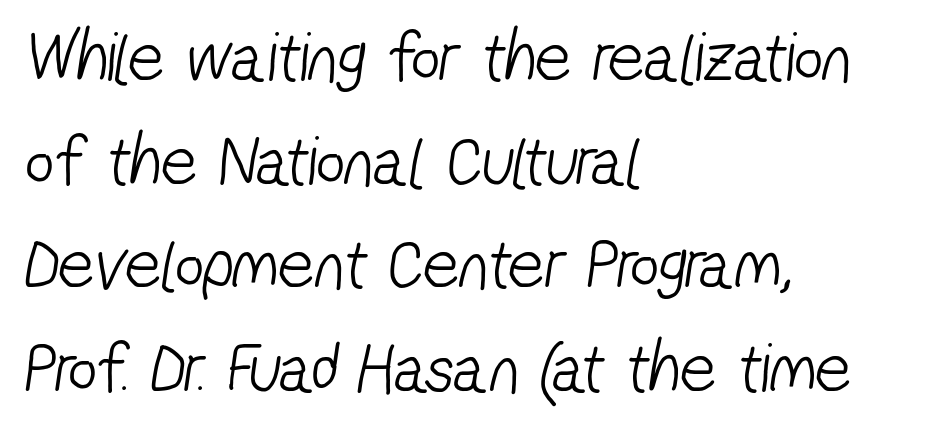
The lines in this sample share a left origin and differ only in where they stop. Grotesque or geometric, the face here clearly has no serifs. The gap between lines stays unmarked. This block has exactly the height ordinary leading produces. Bold? No — there's no thickening of the strokes. How are the letters spaced? Ordinarily, with no added tracking.
